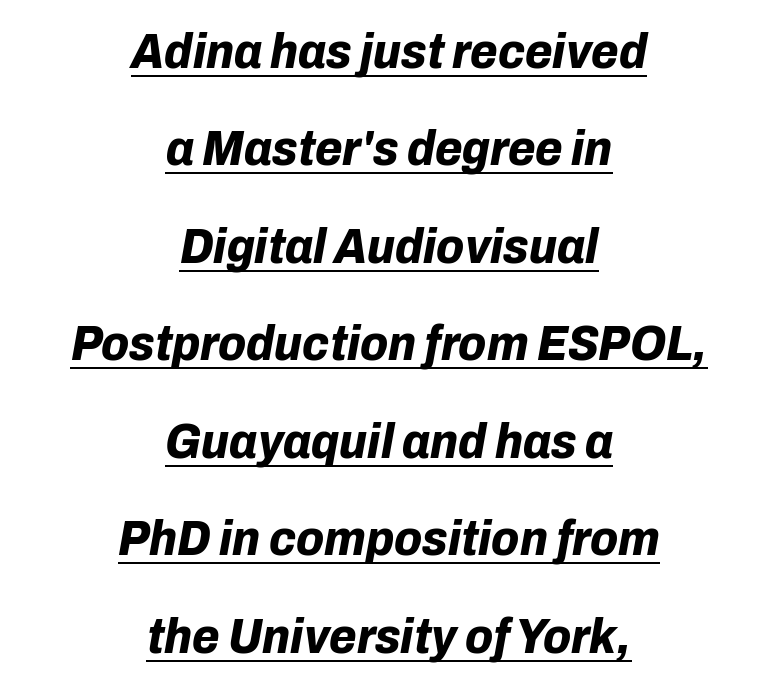
{"italic": "yes", "lean": "right", "slant_degrees": 10, "bold": "yes", "weight": "bold", "width": "normal", "stroke_contrast": "low", "x_height": "medium", "monospaced": "no", "underline": "yes", "align": "center", "line_spacing": "loose", "line_spacing_ratio": 1.95, "letter_spacing": "normal", "letter_spacing_em": 0.0, "glyph_px": 50}
